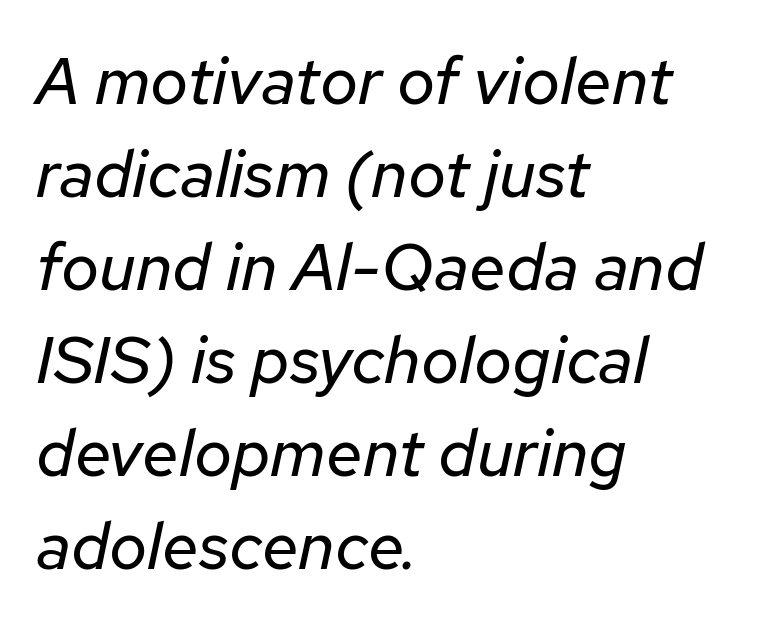
The image shows 66 px regular-weight type, italic (leaning right); set left-aligned, normal line spacing (1.41x), normal letter spacing, not underlined; low stroke contrast and a medium x-height.
